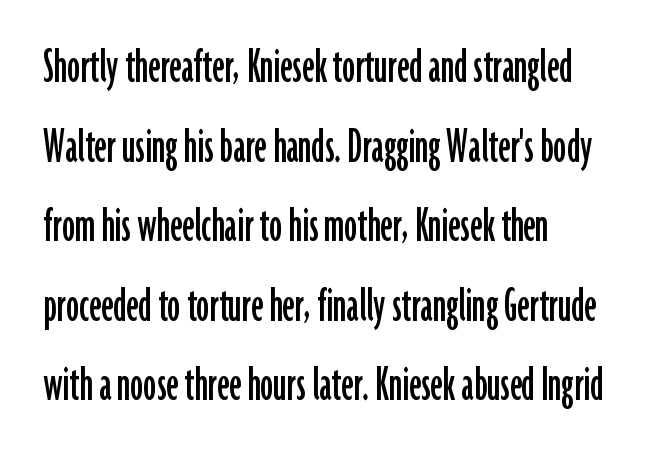
{"serif": "no", "italic": "no", "width": "condensed", "stroke_contrast": "low", "x_height": "medium", "monospaced": "no", "underline": "no", "align": "left", "line_spacing": "normal", "line_spacing_ratio": 1.53, "letter_spacing": "normal", "letter_spacing_em": 0.0, "glyph_px": 52}
